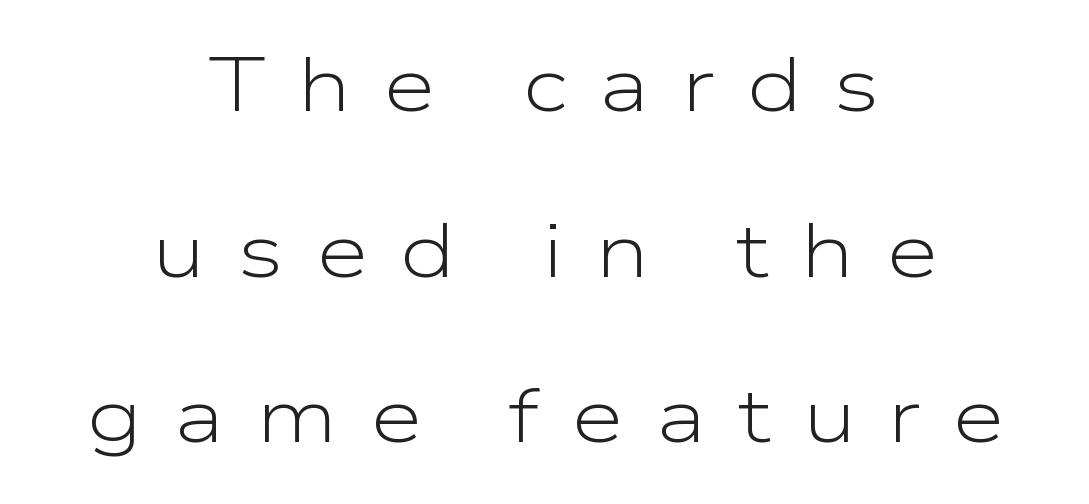
Think standard paragraph weight, or any step lighter than that. The leading is generous, giving the passage an open texture. The face used here is proportionally spaced, like ordinary book or web type. Tracking here is generous; glyphs stand well apart from one another. Upright lettering throughout.
